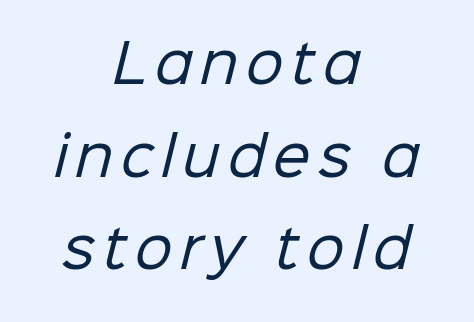
Q: Is the text bold? A: No.
Q: Is the typeface a serif or a sans-serif typeface? A: Sans-serif.
Q: Is the text underlined? A: No.
Q: How is the paragraph aligned? A: Centered.
Q: Width (condensed, normal, or wide)? A: Normal.
Q: Stroke contrast? A: Low.
Q: x-height? A: Medium.
Q: Monospaced? A: No.
